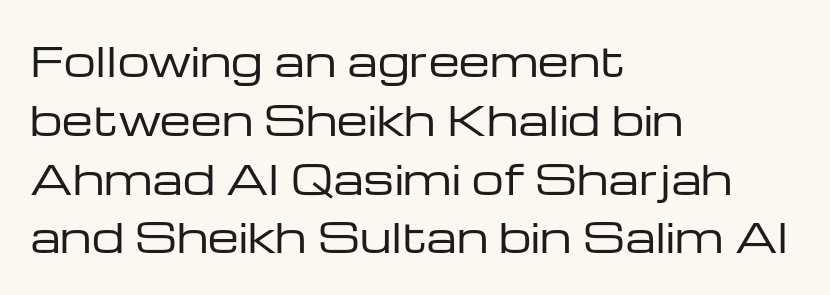
{"serif": "no", "italic": "no", "bold": "no", "weight": "regular", "width": "wide", "stroke_contrast": "low", "x_height": "medium", "monospaced": "no", "underline": "no", "align": "left", "line_spacing": "normal", "line_spacing_ratio": 1.47, "letter_spacing": "normal", "letter_spacing_em": 0.0, "glyph_px": 40}
